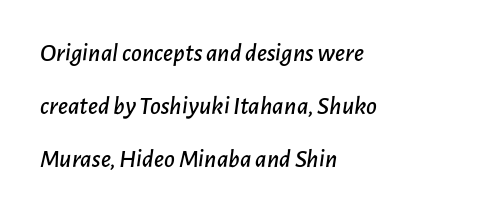
Q: Is the text italic (slanted)? A: Yes, it leans right by about 7 degrees.
Q: Is the text underlined? A: No.
Q: How is the paragraph aligned? A: Left-aligned.
Q: Is the spacing between letters normal or unusually wide? A: Normal.
Q: Is the spacing between lines tight, normal or loose? A: Loose.
